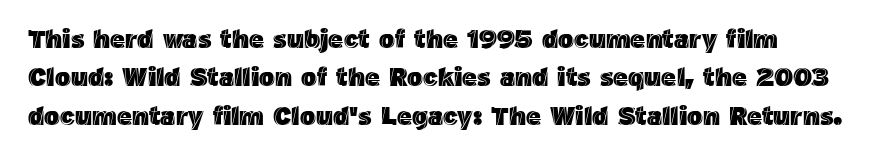
The font's upright variant was chosen for this text. The words here are not underlined. Whoever set this chose a conventional vertical rhythm. The horizontal fit of the characters is conventional and even.
